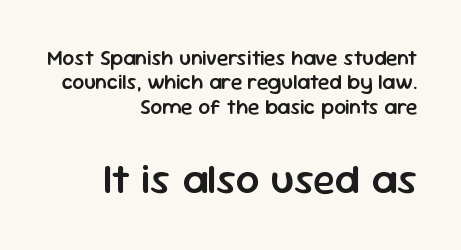
Every row of glyphs terminates at an identical x-position on the right. The type family on display is of the sans-serif kind. Caption: semibold face, moderately heavy strokes. Is this a fixed-width face? No — the glyphs have proportional, varying widths. The gap between lines stays unmarked.
